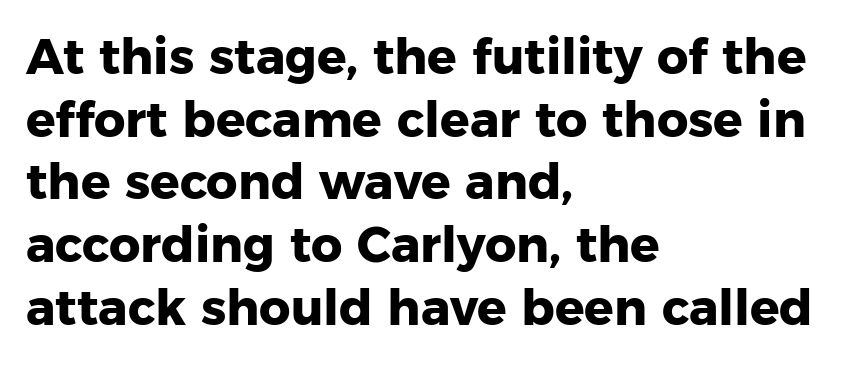
Q: Is the text bold? A: Yes.
Q: Is the text italic (slanted)? A: No, it is upright.
Q: Is the typeface a serif or a sans-serif typeface? A: Sans-serif.
Q: Is the text underlined? A: No.
Q: How is the paragraph aligned? A: Left-aligned.
Q: Is the spacing between letters normal or unusually wide? A: Normal.
Q: Is the spacing between lines tight, normal or loose? A: Normal.
Q: Width (condensed, normal, or wide)? A: Normal.
Q: Stroke contrast? A: Low.
Q: x-height? A: Medium.
Q: Monospaced? A: No.
